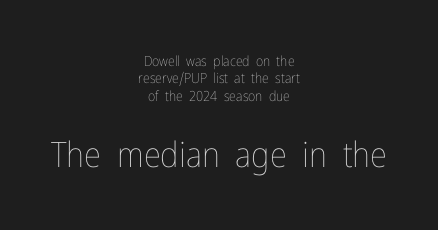
{"italic": "no", "bold": "no", "weight": "thin", "width": "condensed", "stroke_contrast": "low", "x_height": "medium", "monospaced": "no", "underline": "no", "align": "center", "line_spacing": "normal", "line_spacing_ratio": 1.25, "letter_spacing": "normal", "letter_spacing_em": 0.0, "larger_block": "second", "size_ratio": 2.5, "glyph_px": 35}
